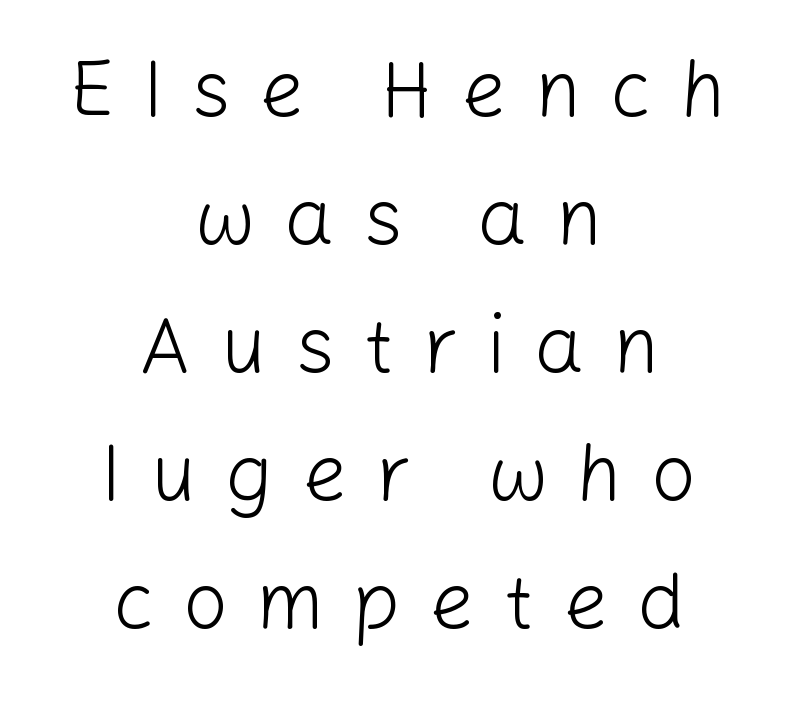
Q: Is the text bold? A: No.
Q: Is the text italic (slanted)? A: No, it is upright.
Q: Is the typeface a serif or a sans-serif typeface? A: Sans-serif.
Q: Is the text underlined? A: No.
Q: How is the paragraph aligned? A: Centered.
Q: Is the spacing between letters normal or unusually wide? A: Unusually wide.
Q: Is the spacing between lines tight, normal or loose? A: Normal.
Q: Width (condensed, normal, or wide)? A: Normal.
Q: Stroke contrast? A: Low.
Q: x-height? A: Medium.
Q: Monospaced? A: No.
